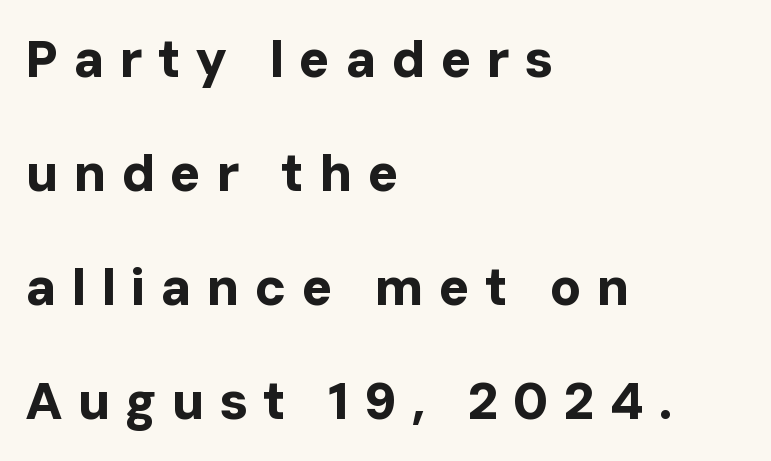
Q: Is the text bold? A: Yes.
Q: Is the text italic (slanted)? A: No, it is upright.
Q: Is the typeface a serif or a sans-serif typeface? A: Sans-serif.
Q: Is the text underlined? A: No.
Q: How is the paragraph aligned? A: Left-aligned.
Q: Is the spacing between letters normal or unusually wide? A: Unusually wide.
Q: Is the spacing between lines tight, normal or loose? A: Loose.
Q: Width (condensed, normal, or wide)? A: Normal.
Q: Stroke contrast? A: Low.
Q: x-height? A: Medium.
Q: Monospaced? A: No.
